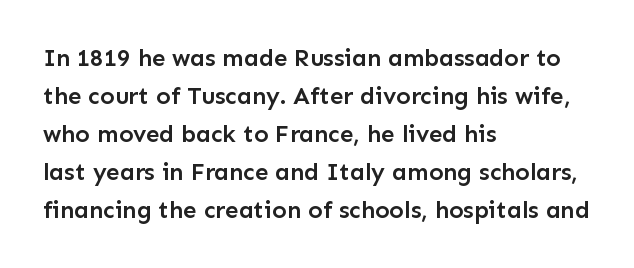
Q: Is the text bold? A: Semi-bold.
Q: Is the text italic (slanted)? A: No, it is upright.
Q: Is the text underlined? A: No.
Q: How is the paragraph aligned? A: Left-aligned.
Q: Is the spacing between letters normal or unusually wide? A: Normal.
Q: Is the spacing between lines tight, normal or loose? A: Normal.
